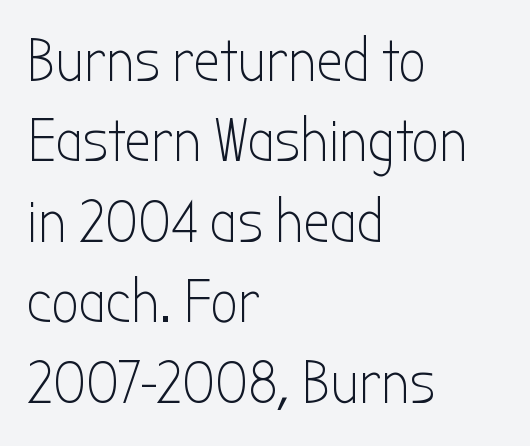
The image shows 60 px light, condensed sans-serif type, upright; set left-aligned, normal line spacing (1.34x), normal letter spacing, not underlined; low stroke contrast and a medium x-height.
